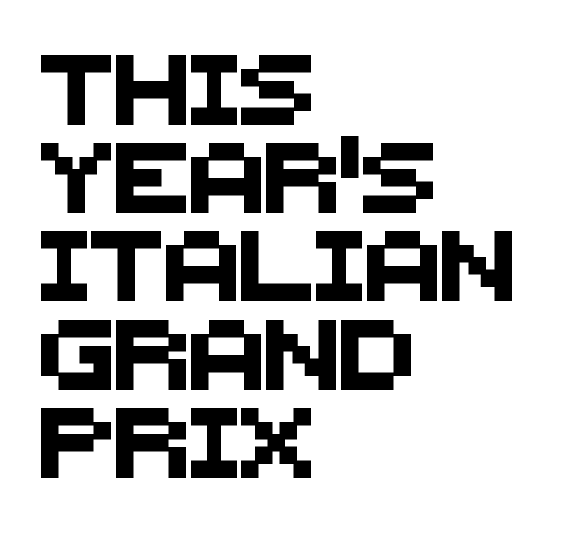
Q: Is the typeface a serif or a sans-serif typeface? A: Sans-serif.
Q: Is the text underlined? A: No.
Q: How is the paragraph aligned? A: Left-aligned.
Q: Is the spacing between letters normal or unusually wide? A: Normal.
Q: Is the spacing between lines tight, normal or loose? A: Normal.
Q: Width (condensed, normal, or wide)? A: Normal.
Q: Stroke contrast? A: Medium.
Q: x-height? A: Large.
Q: Monospaced? A: No.
